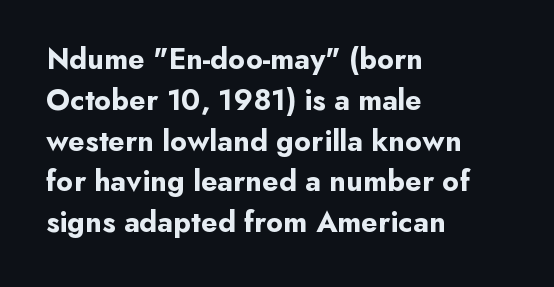
{"serif": "no", "italic": "no", "bold": "yes", "weight": "bold", "width": "normal", "stroke_contrast": "low", "x_height": "small", "monospaced": "no", "underline": "no", "align": "left", "line_spacing": "normal", "line_spacing_ratio": 1.36, "letter_spacing": "normal", "letter_spacing_em": 0.0, "glyph_px": 30}
